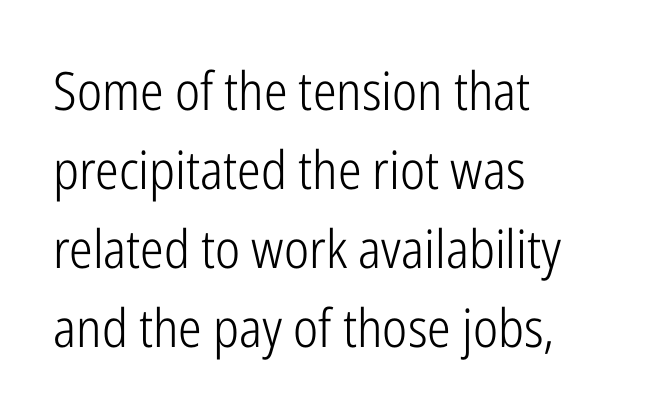
Q: Is the text bold? A: No.
Q: Is the text italic (slanted)? A: No, it is upright.
Q: Is the typeface a serif or a sans-serif typeface? A: Sans-serif.
Q: Is the text underlined? A: No.
Q: How is the paragraph aligned? A: Left-aligned.
Q: Is the spacing between letters normal or unusually wide? A: Normal.
Q: Is the spacing between lines tight, normal or loose? A: Normal.
Q: Width (condensed, normal, or wide)? A: Condensed.
Q: Stroke contrast? A: Low.
Q: x-height? A: Medium.
Q: Monospaced? A: No.
